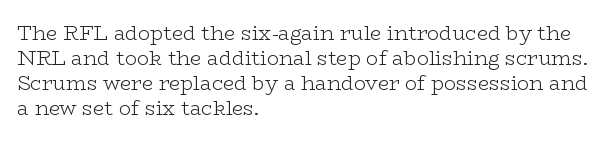
Q: Is the text bold? A: No.
Q: Is the text italic (slanted)? A: No, it is upright.
Q: Is the text underlined? A: No.
Q: How is the paragraph aligned? A: Left-aligned.
Q: Is the spacing between letters normal or unusually wide? A: Normal.
Q: Is the spacing between lines tight, normal or loose? A: Normal.
